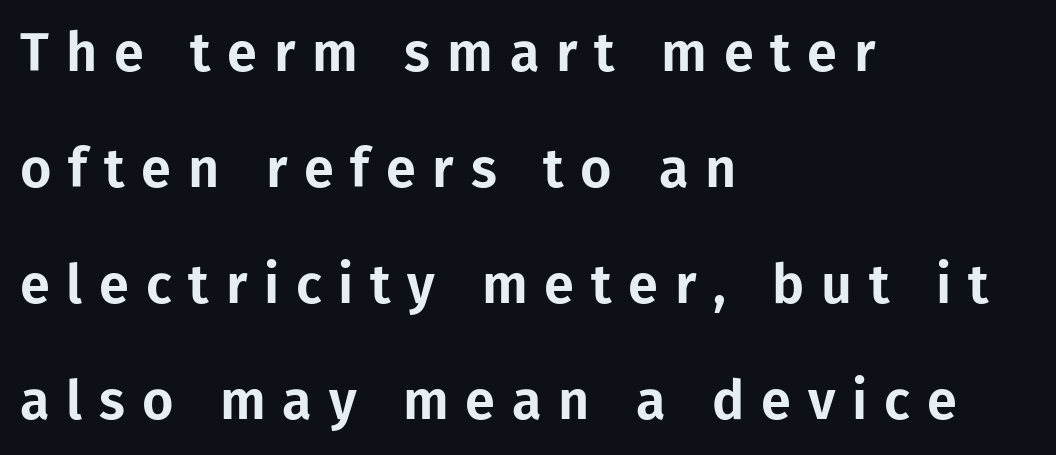
Q: Is the text italic (slanted)? A: No, it is upright.
Q: Is the typeface a serif or a sans-serif typeface? A: Sans-serif.
Q: Is the text underlined? A: No.
Q: How is the paragraph aligned? A: Left-aligned.
Q: Is the spacing between letters normal or unusually wide? A: Unusually wide.
Q: Is the spacing between lines tight, normal or loose? A: Loose.
Q: Width (condensed, normal, or wide)? A: Normal.
Q: Stroke contrast? A: Low.
Q: x-height? A: Medium.
Q: Monospaced? A: No.
